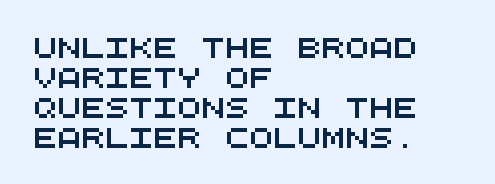
{"underline": "no", "align": "left", "line_spacing": "normal", "line_spacing_ratio": 1.5, "letter_spacing": "normal", "letter_spacing_em": 0.0, "glyph_px": 20}
